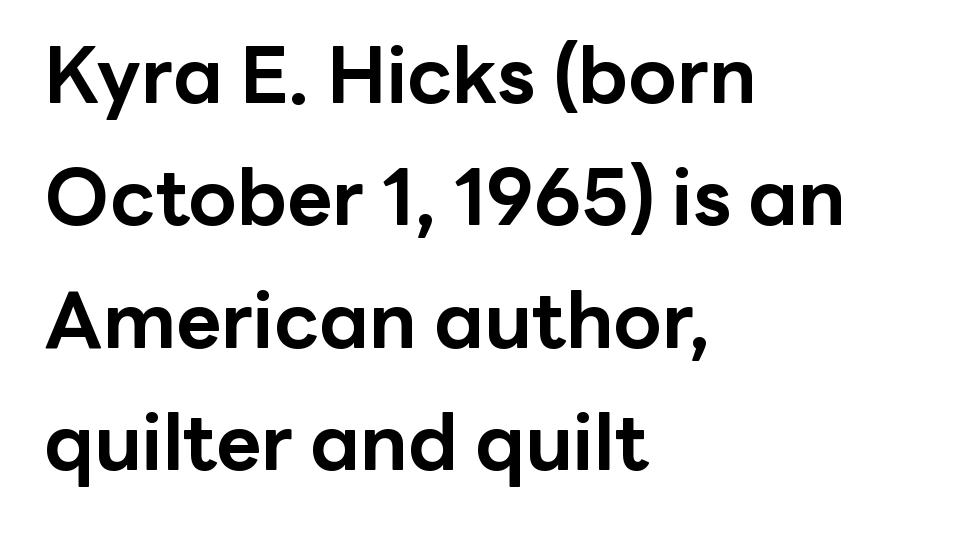
Q: Is the text bold? A: Yes.
Q: Is the text italic (slanted)? A: No, it is upright.
Q: Is the typeface a serif or a sans-serif typeface? A: Sans-serif.
Q: Is the text underlined? A: No.
Q: How is the paragraph aligned? A: Left-aligned.
Q: Is the spacing between letters normal or unusually wide? A: Normal.
Q: Is the spacing between lines tight, normal or loose? A: Normal.
Q: Width (condensed, normal, or wide)? A: Normal.
Q: Stroke contrast? A: Low.
Q: x-height? A: Medium.
Q: Monospaced? A: No.
